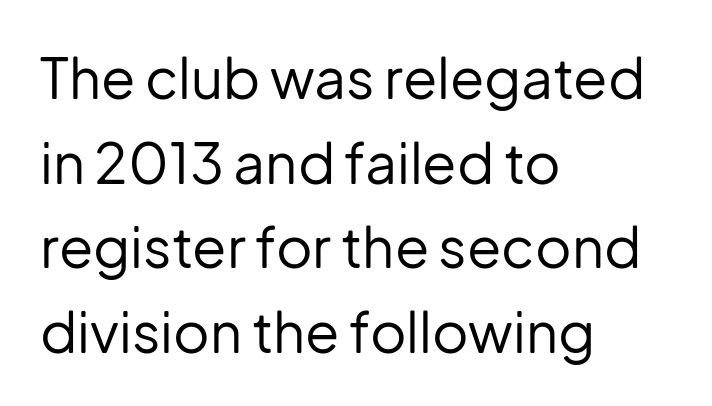
{"serif": "no", "italic": "no", "bold": "no", "weight": "regular", "width": "normal", "stroke_contrast": "low", "x_height": "medium", "monospaced": "no", "underline": "no", "align": "left", "line_spacing": "normal", "line_spacing_ratio": 1.51, "letter_spacing": "normal", "letter_spacing_em": 0.0, "glyph_px": 56}
